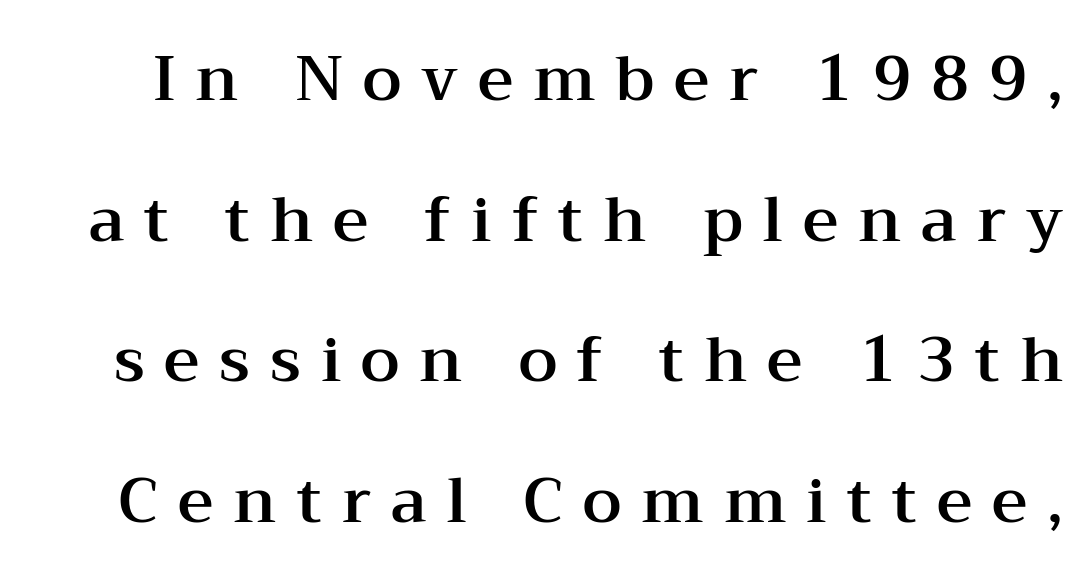
{"serif": "yes", "italic": "no", "width": "wide", "stroke_contrast": "medium", "x_height": "medium", "monospaced": "no", "underline": "no", "line_spacing": "loose", "line_spacing_ratio": 2.27, "letter_spacing": "wide", "letter_spacing_em": 0.32, "glyph_px": 62}
